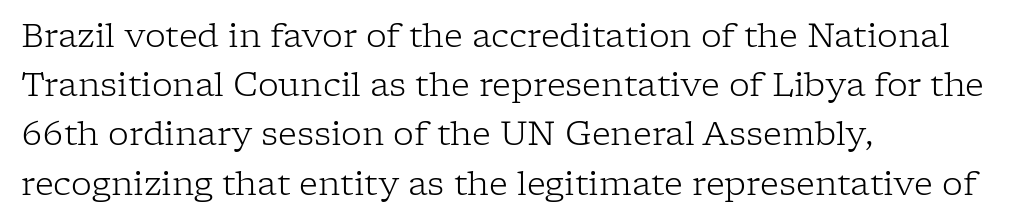
Successive baselines arrive at the customary interval. In terms of posture, this sample is upright. Line beginnings align vertically; line endings do not. The letters look calm and open, with moderate or lighter stems. The designer went with a serif here, giving each stem small feet.
